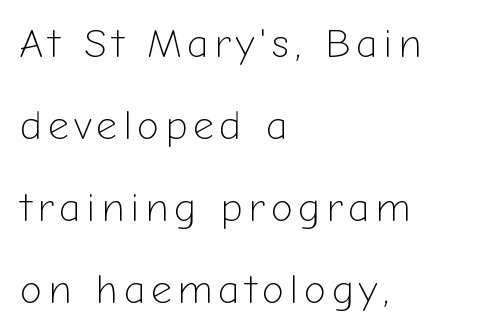
Lines of text with bare space underneath. When letters stand straight like this, we call the style roman or upright. The space between consecutive lines is lavish. Reading down the block, your eye returns to a fixed left position each line. The passage shown is typeset with a sans-serif family. No extra ink here — the face is not bold.
